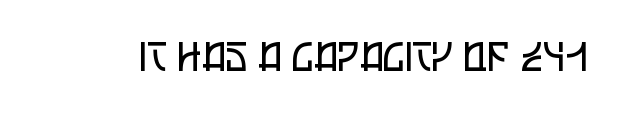
Serifs: no, the terminals of the letterforms are clean. No chunkiness to these letters — they're not bold. Does the lettering tilt? It doesn't — this is upright. The rendering keeps characters at their native spacing. Do the characters align in a grid? No, the font is proportional.
